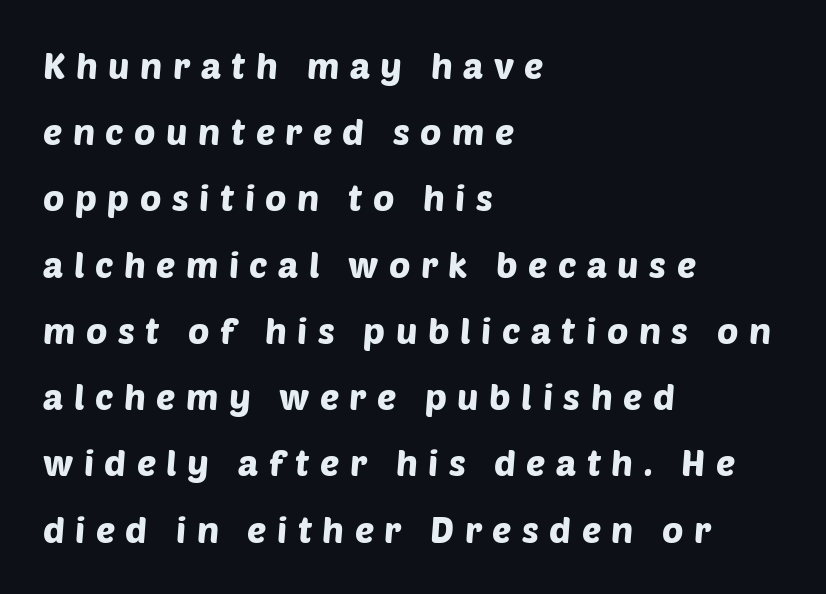
Q: Is the typeface a serif or a sans-serif typeface? A: Sans-serif.
Q: Is the text underlined? A: No.
Q: How is the paragraph aligned? A: Left-aligned.
Q: Is the spacing between letters normal or unusually wide? A: Unusually wide.
Q: Width (condensed, normal, or wide)? A: Normal.
Q: Stroke contrast? A: Low.
Q: x-height? A: Large.
Q: Monospaced? A: No.
